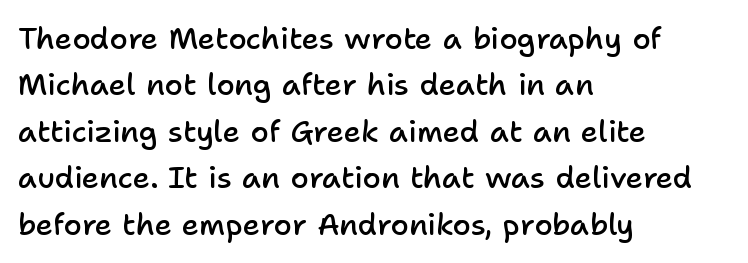
Nothing unusual about the tracking: characters are spaced as the font intends. Type without underlining. Horizontal alignment here is leftward, the default for most running prose. Serif or sans? Sans — the stroke terminals are bare.
